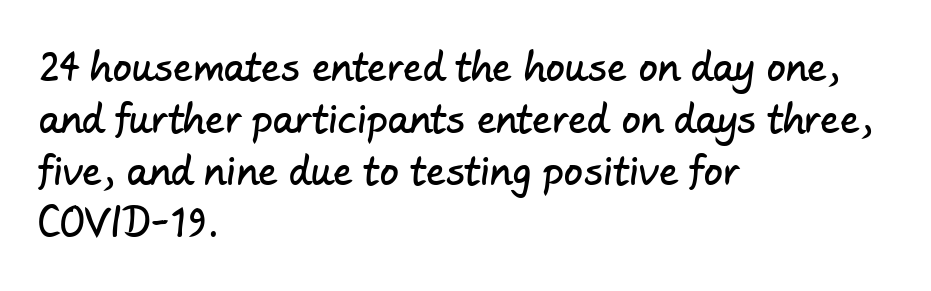
{"serif": "no", "width": "normal", "stroke_contrast": "low", "x_height": "small", "monospaced": "no", "underline": "no", "align": "left", "line_spacing": "normal", "line_spacing_ratio": 1.37, "letter_spacing": "normal", "letter_spacing_em": 0.0, "glyph_px": 38}
